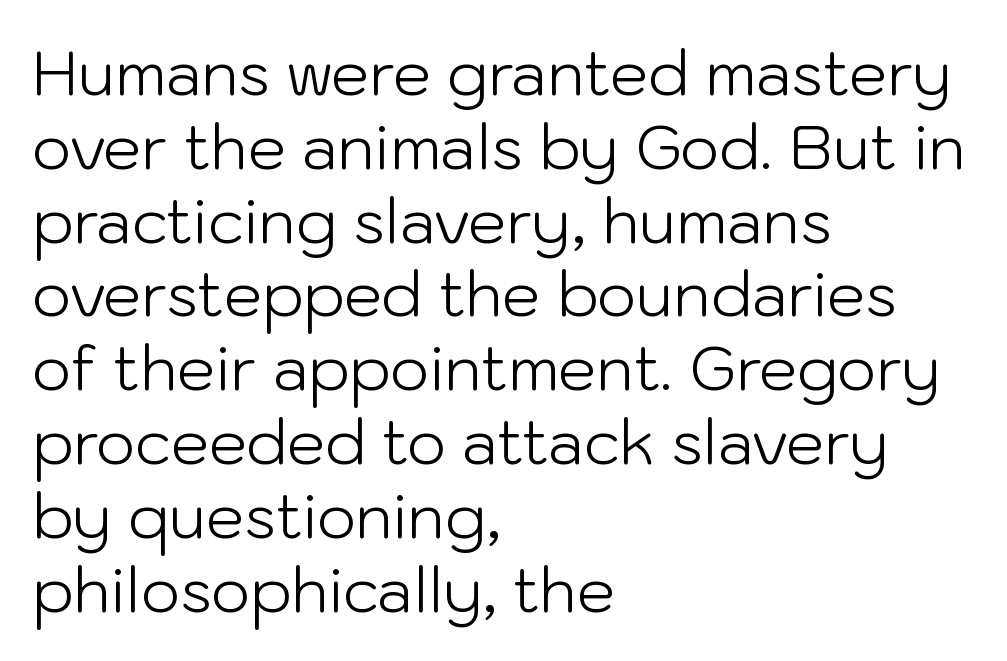
{"serif": "no", "italic": "no", "bold": "no", "weight": "light", "width": "normal", "stroke_contrast": "low", "x_height": "medium", "monospaced": "no", "underline": "no", "align": "left", "line_spacing_ratio": 1.21, "letter_spacing": "normal", "letter_spacing_em": 0.0, "glyph_px": 61}
